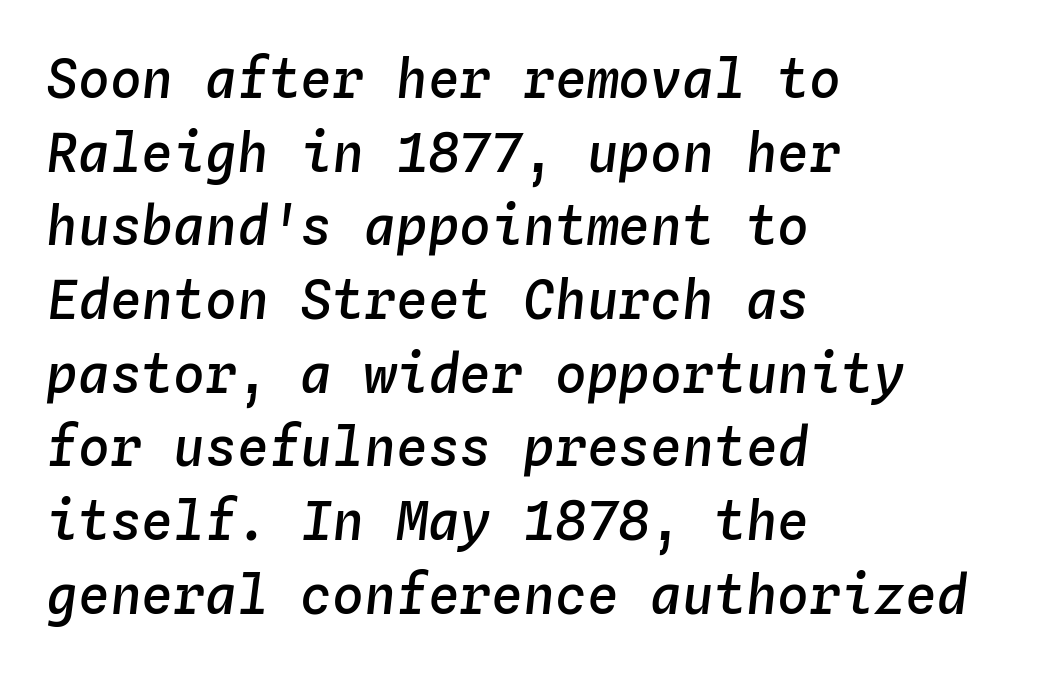
Q: Is the text bold? A: Semi-bold.
Q: Is the text italic (slanted)? A: Yes, it leans right by about 4 degrees.
Q: Is the text underlined? A: No.
Q: How is the paragraph aligned? A: Left-aligned.
Q: Is the spacing between letters normal or unusually wide? A: Normal.
Q: Is the spacing between lines tight, normal or loose? A: Normal.
Q: Width (condensed, normal, or wide)? A: Normal.
Q: Stroke contrast? A: Low.
Q: x-height? A: Medium.
Q: Monospaced? A: Yes.
